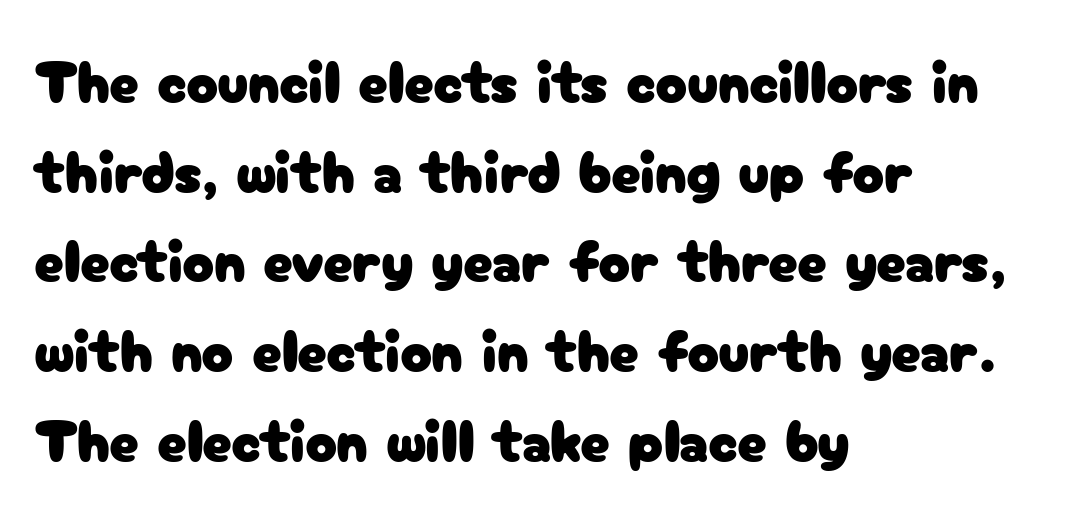
Q: Is the text italic (slanted)? A: No, it is upright.
Q: Is the typeface a serif or a sans-serif typeface? A: Sans-serif.
Q: Is the text underlined? A: No.
Q: How is the paragraph aligned? A: Left-aligned.
Q: Is the spacing between letters normal or unusually wide? A: Normal.
Q: Is the spacing between lines tight, normal or loose? A: Normal.
Q: Width (condensed, normal, or wide)? A: Normal.
Q: Stroke contrast? A: Low.
Q: x-height? A: Medium.
Q: Monospaced? A: No.
